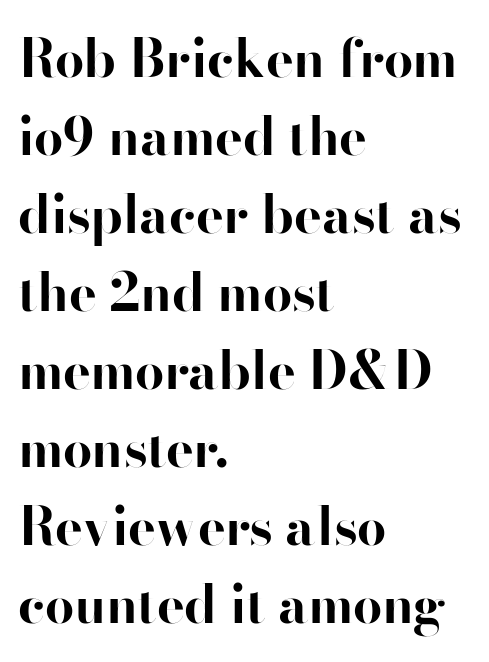
The image shows 52 px bold sans-serif type, upright; set left-aligned, normal line spacing (1.5x), normal letter spacing, not underlined; high stroke contrast and a small x-height.
